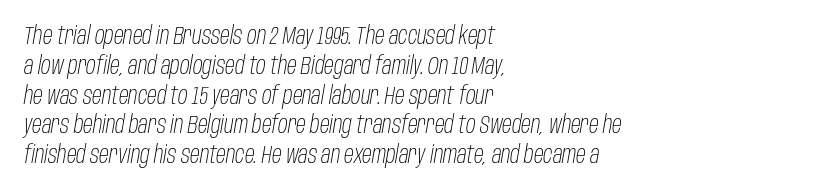
The letters are slanted; this is an italic face. Is this a heavy cut? Hardly; it is regular or lighter. Here the glyphs are tracked normally, forming tight word shapes. The paragraph shown leans on its left margin. Nobody drew a line under any word here.
